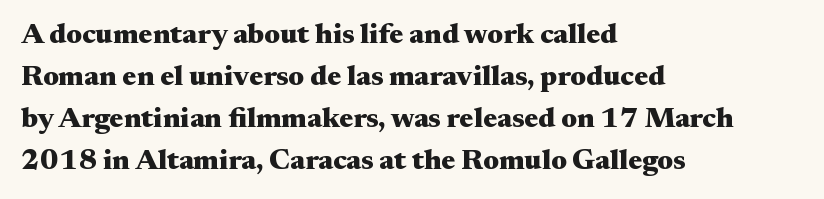
{"serif": "yes", "italic": "no", "bold": "yes", "weight": "heavy", "width": "wide", "stroke_contrast": "medium", "x_height": "small", "monospaced": "no", "underline": "no", "align": "left", "line_spacing": "normal", "line_spacing_ratio": 1.45, "letter_spacing": "normal", "letter_spacing_em": 0.0, "glyph_px": 29}
